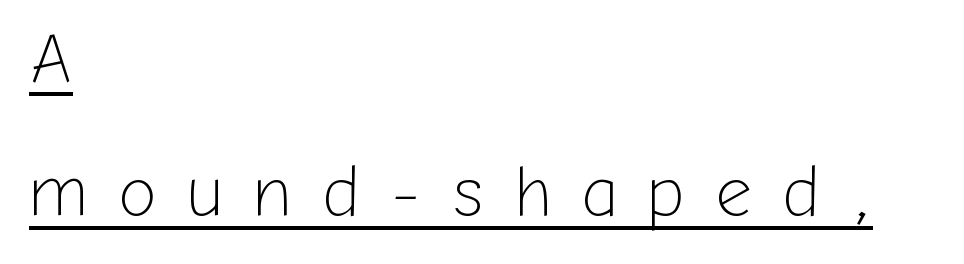
The image shows 71 px light sans-serif type, upright; set left-aligned, line spacing 1.88x, unusually wide letter spacing (+0.44 em), underlined; low stroke contrast and a medium x-height.
